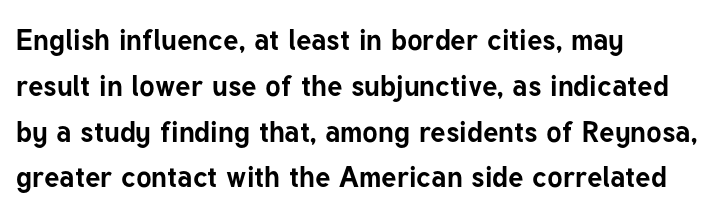
Horizontally, the lines are justified to the leading edge only. No feet cap the strokes, marking this as sans-serif type. Does the weight exceed regular? Yes, all the way to bold. No extra tracking has been applied to these lines. Clear beneath every line of the passage.
